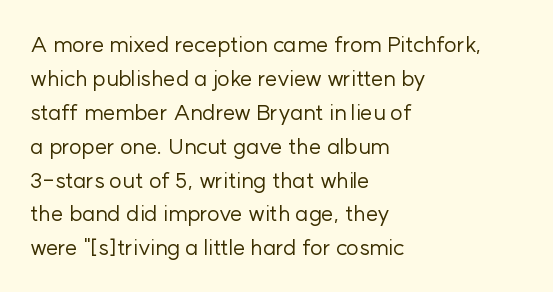
{"italic": "no", "bold": "no", "underline": "no", "align": "left", "line_spacing": "normal", "line_spacing_ratio": 1.54, "letter_spacing": "normal", "letter_spacing_em": 0.0, "glyph_px": 22}
